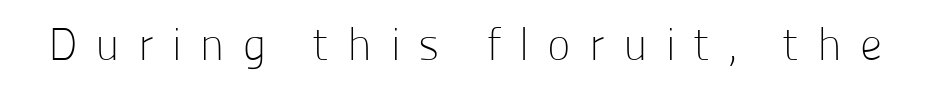
Students, note that the glyphs here are deliberately spaced far apart. This is not heavy type; no bold has been used. The lettering holds an erect, upright posture throughout. Note the varied advance widths — an 'i' is clearly narrower than an 'm'. Unmarked baselines from the first word to the last.
